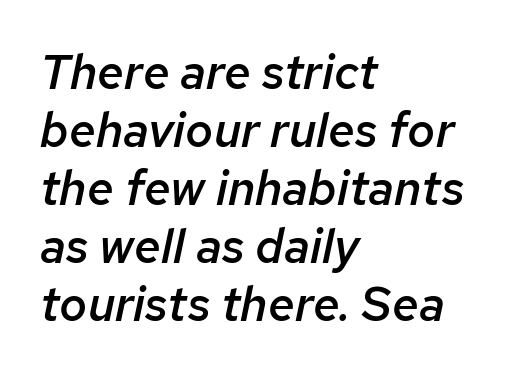
The image shows 48 px semibold type, italic (leaning right); set left-aligned, line spacing 1.21x, normal letter spacing, not underlined; low stroke contrast and a medium x-height.
